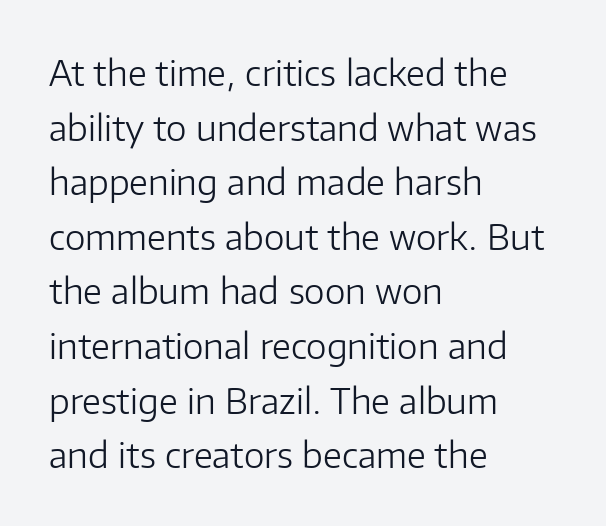
Style check: upright. Grotesque or geometric, the face here clearly has no serifs. Reading down the block, your eye returns to a fixed left position each line. The space between consecutive lines is moderate. Tracking value appears to be zero — textbook default spacing. Check the space under the baseline: it is left empty.
